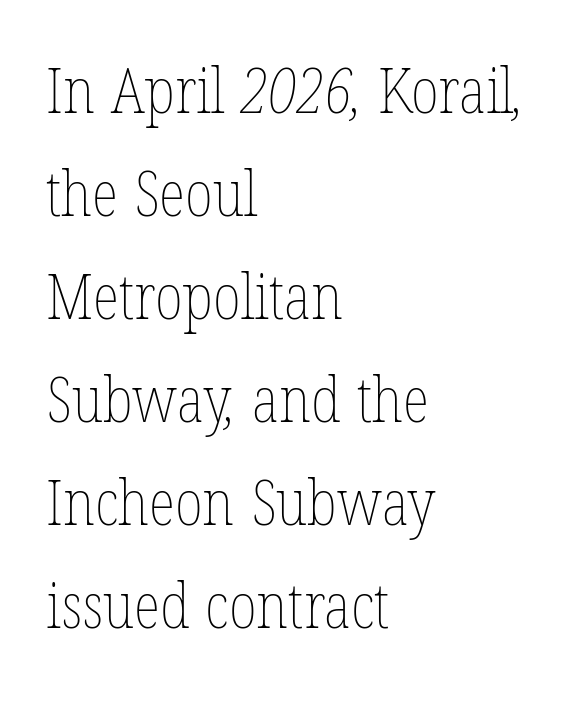
The rendering keeps characters at their native spacing. Evenly set lines give the paragraph a standard silhouette. Do the characters align in a grid? No, the font is proportional. No letter is thick-stroked: the sample isn't bold. Descender tails drop into unmarked territory.
